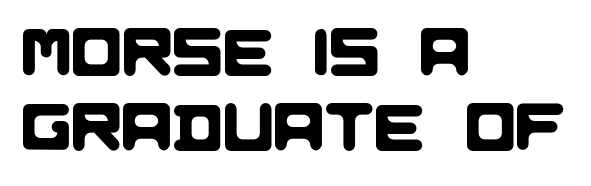
Q: Is the typeface a serif or a sans-serif typeface? A: Sans-serif.
Q: Is the text underlined? A: No.
Q: How is the paragraph aligned? A: Left-aligned.
Q: Is the spacing between letters normal or unusually wide? A: Normal.
Q: Is the spacing between lines tight, normal or loose? A: Tight.
Q: Width (condensed, normal, or wide)? A: Normal.
Q: Stroke contrast? A: Low.
Q: x-height? A: Large.
Q: Monospaced? A: No.
